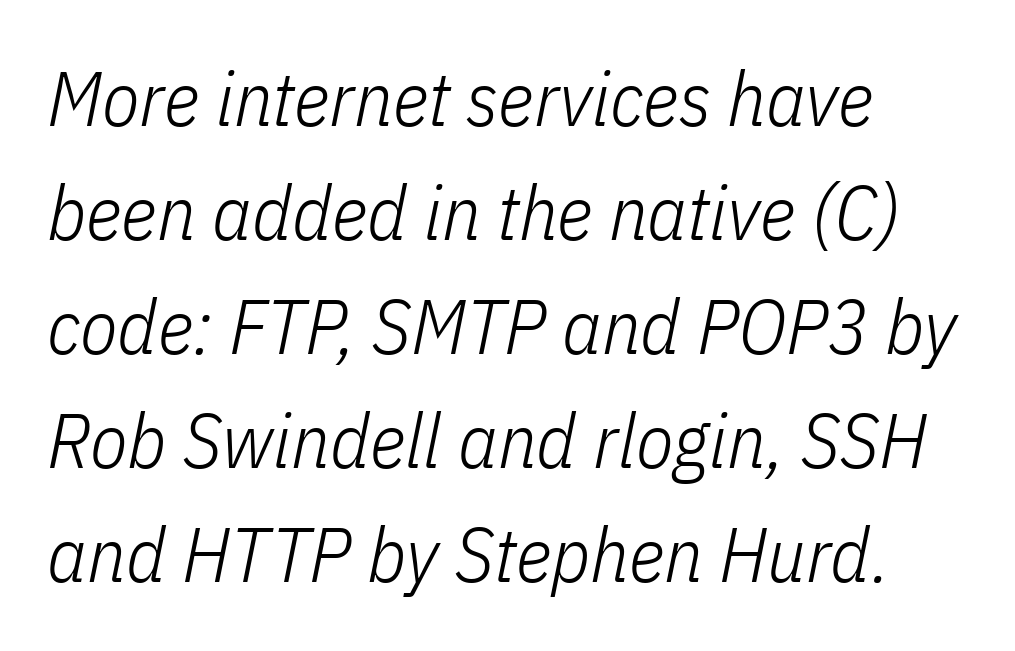
The image shows 77 px light, condensed type, italic (leaning right); set left-aligned, normal line spacing (1.48x), normal letter spacing, not underlined; low stroke contrast and a medium x-height.
